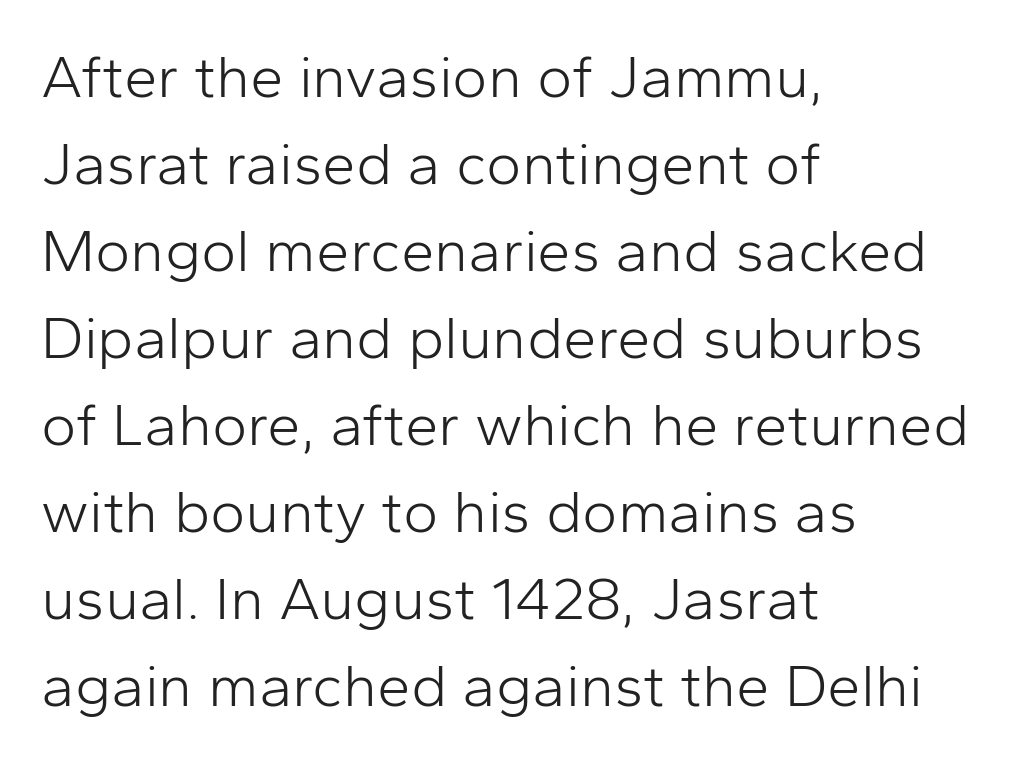
Observe the absence of serifs on each vertical stroke in this sample. Spacing verdict: proportional, widths tailored to each character. The typesetting does not lean heavy: it is not bold. The type sits square on the baseline with zero lean.
